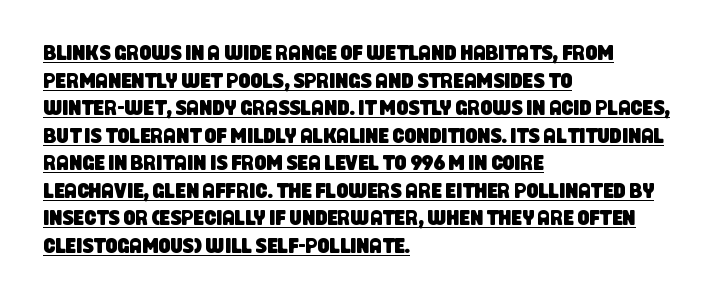
Default kerning and tracking; the words read as compact shapes. Visually the block forms a straight wall on the left and a jagged coastline on the right. The glyphs are accompanied by a horizontal stroke just below them. This sample keeps an unexceptional amount of space between lines.
